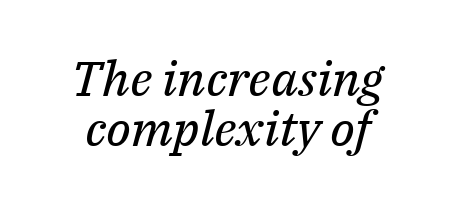
Q: Is the text bold? A: No.
Q: Is the text italic (slanted)? A: Yes, it leans right by about 14 degrees.
Q: Is the typeface a serif or a sans-serif typeface? A: Serif.
Q: Is the text underlined? A: No.
Q: Is the spacing between letters normal or unusually wide? A: Normal.
Q: Is the spacing between lines tight, normal or loose? A: Tight.
Q: Width (condensed, normal, or wide)? A: Normal.
Q: Stroke contrast? A: Medium.
Q: x-height? A: Medium.
Q: Monospaced? A: No.
